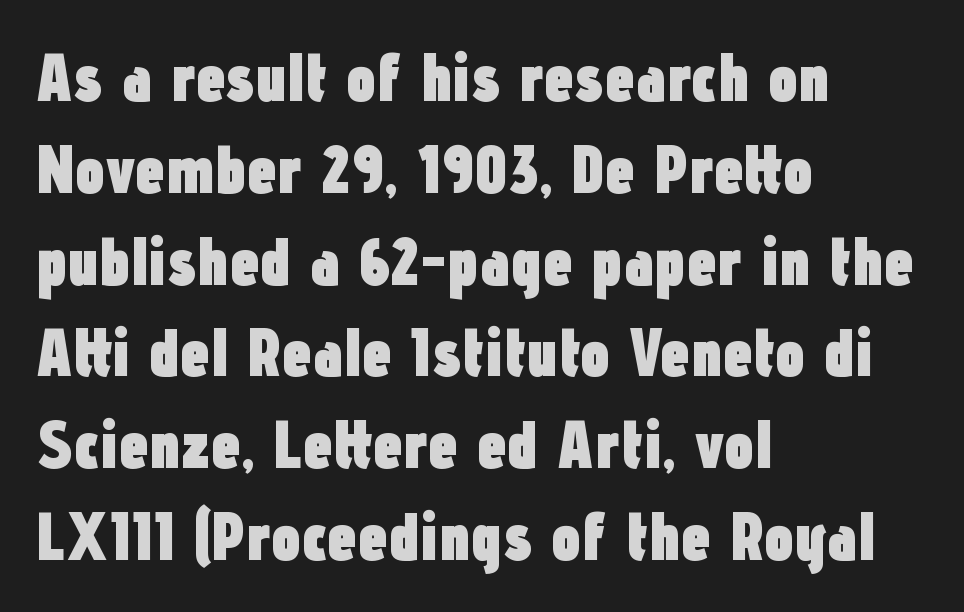
Where is the straight margin? On the left. The glyphs have the mass of a bold cut. The block of text has a typical density, with ordinary space between rows. Quick note: underline off. The typography opts for an upright posture over an oblique one. Think of a printed novel: that variable character pitch is what you see here.
